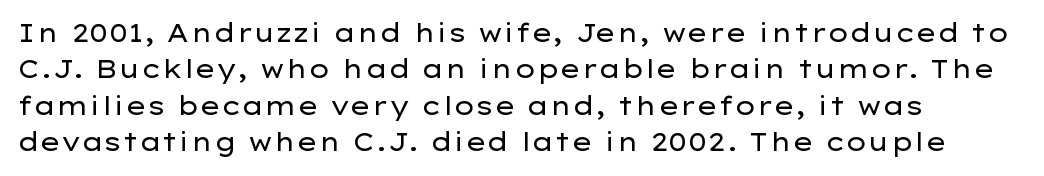
Q: Is the text bold? A: No.
Q: Is the text italic (slanted)? A: No, it is upright.
Q: Is the text underlined? A: No.
Q: How is the paragraph aligned? A: Left-aligned.
Q: Is the spacing between letters normal or unusually wide? A: Normal.
Q: Is the spacing between lines tight, normal or loose? A: Normal.
